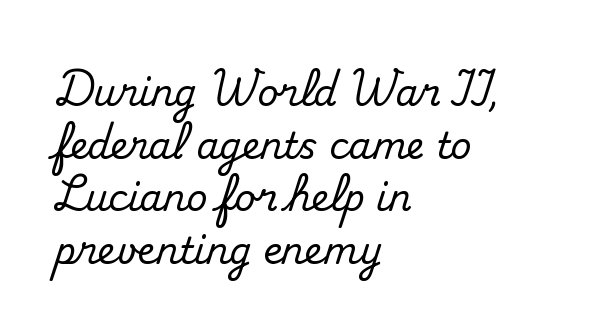
{"serif": "yes", "width": "normal", "stroke_contrast": "medium", "x_height": "small", "monospaced": "no", "underline": "no", "align": "left", "line_spacing": "normal", "line_spacing_ratio": 1.46, "letter_spacing": "normal", "letter_spacing_em": 0.0, "glyph_px": 36}
